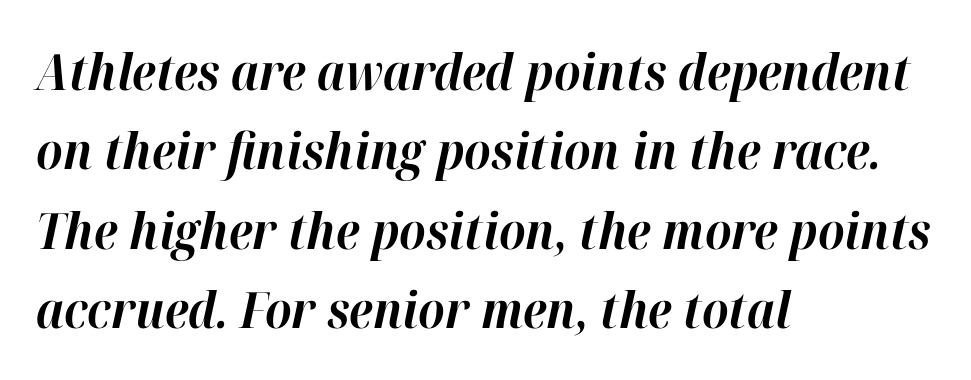
{"italic": "yes", "lean": "right", "slant_degrees": 12, "bold": "yes", "weight": "bold", "width": "normal", "stroke_contrast": "high", "x_height": "medium", "monospaced": "no", "underline": "no", "align": "left", "line_spacing": "normal", "line_spacing_ratio": 1.59, "letter_spacing": "normal", "letter_spacing_em": 0.0, "glyph_px": 50}
